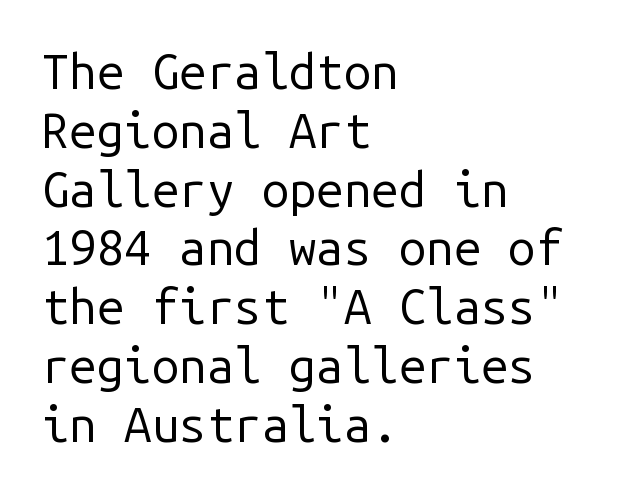
Q: Is the text bold? A: No.
Q: Is the text italic (slanted)? A: No, it is upright.
Q: Is the typeface a serif or a sans-serif typeface? A: Sans-serif.
Q: Is the text underlined? A: No.
Q: How is the paragraph aligned? A: Left-aligned.
Q: Is the spacing between letters normal or unusually wide? A: Normal.
Q: Width (condensed, normal, or wide)? A: Normal.
Q: Stroke contrast? A: Low.
Q: x-height? A: Medium.
Q: Monospaced? A: Yes.
